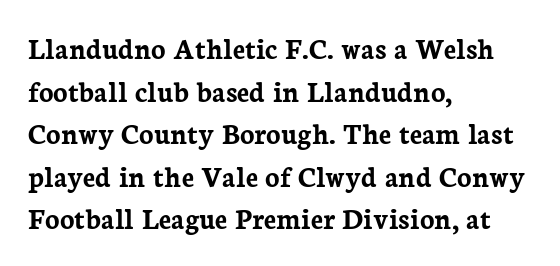
Each letter keeps its own natural width here, so spacing adapts to shape. Italic? Not at all — the glyphs are vertical. This sample uses plain, unmodified letter spacing. Visually the block forms a straight wall on the left and a jagged coastline on the right.
